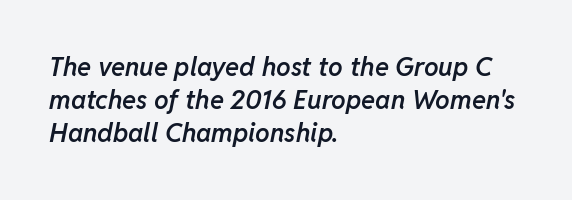
Every letter is mildly thick-stroked: semibold rather than bold. Students, note that the glyphs here touch the page at normal intervals. Which margin do the lines hug? The left one — the right edge is uneven. If you drew a line through each stem, it would be angled.
